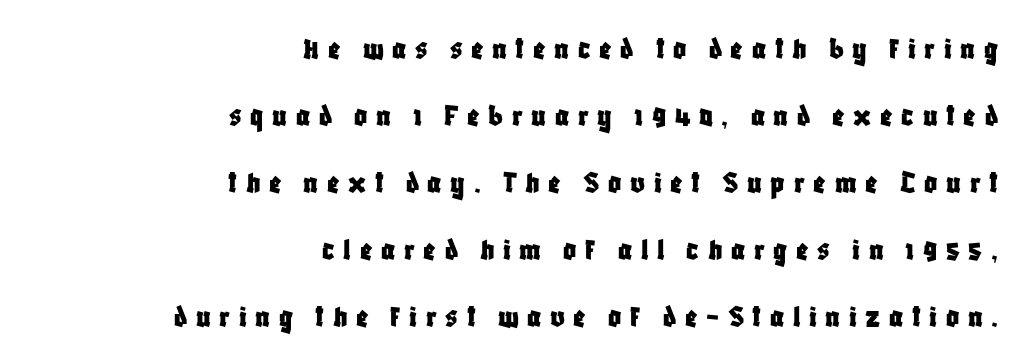
{"serif": "no", "italic": "no", "width": "condensed", "stroke_contrast": "low", "x_height": "large", "monospaced": "no", "underline": "no", "align": "right", "line_spacing": "loose", "line_spacing_ratio": 2.09, "letter_spacing": "wide", "letter_spacing_em": 0.27, "glyph_px": 32}
